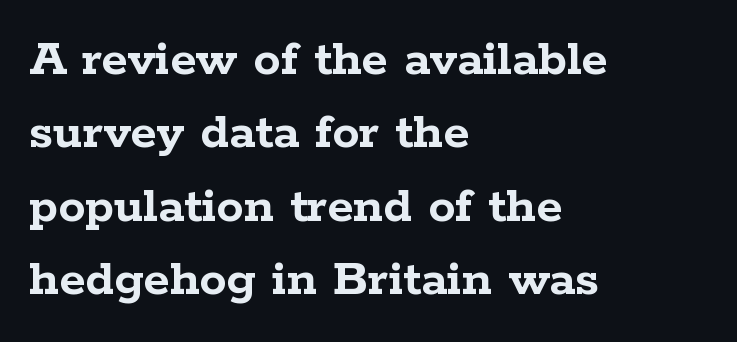
The rendering keeps characters at their native spacing. Line beginnings align vertically; line endings do not. Do the characters align in a grid? No, the font is proportional. These lines were composed using upright roman letters. The space between consecutive lines is moderate. The glyphs are unaccompanied by any horizontal stroke below them.
